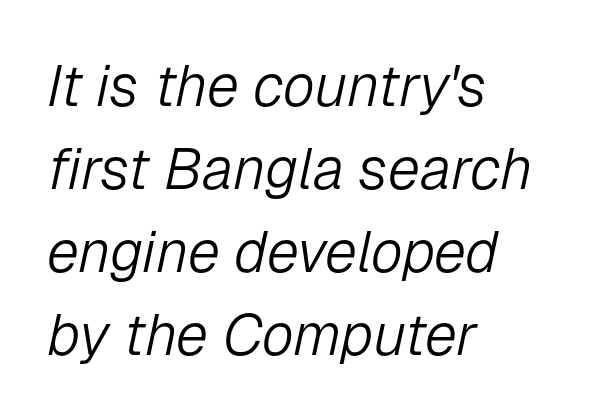
The space directly below the letters is spotless. Varying glyph widths throughout — classic text-font behaviour. No heavy texture on the line: the type isn't bold. The face used here is rendered with its standard letterfit.
